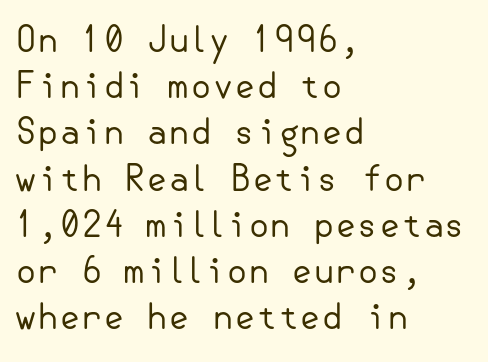
Is the letter spacing exaggerated? No — it looks like the ordinary default. These lines were composed using upright roman letters. Leading: standard. The strokes carry an ordinary text weight at most. The paragraph shown leans on its left margin. Is this a sans? Yes — the strokes have no serifs.
